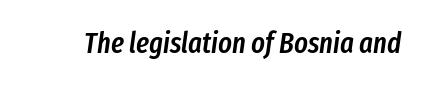
The horizontal fit of the characters is conventional and even. Letters rest on an invisible, unmarked baseline. A semibold gives these letters moderate extra thickness, short of bold. The letters are slanted; this is an italic face. The rendering uses natural spacing where letterforms have individual widths.
